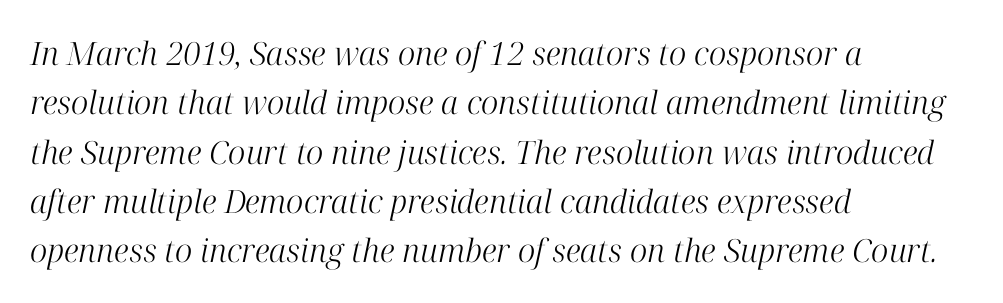
Q: Is the text bold? A: No.
Q: Is the text italic (slanted)? A: Yes, it leans right by about 12 degrees.
Q: Is the typeface a serif or a sans-serif typeface? A: Serif.
Q: Is the text underlined? A: No.
Q: How is the paragraph aligned? A: Left-aligned.
Q: Is the spacing between letters normal or unusually wide? A: Normal.
Q: Is the spacing between lines tight, normal or loose? A: Normal.
Q: Width (condensed, normal, or wide)? A: Normal.
Q: Stroke contrast? A: High.
Q: x-height? A: Medium.
Q: Monospaced? A: No.
